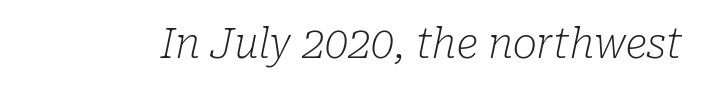
Q: Is the text bold? A: No.
Q: Is the text italic (slanted)? A: Yes, it leans right by about 10 degrees.
Q: Is the typeface a serif or a sans-serif typeface? A: Serif.
Q: Is the text underlined? A: No.
Q: Is the spacing between letters normal or unusually wide? A: Normal.
Q: Width (condensed, normal, or wide)? A: Normal.
Q: Stroke contrast? A: Low.
Q: x-height? A: Medium.
Q: Monospaced? A: No.
